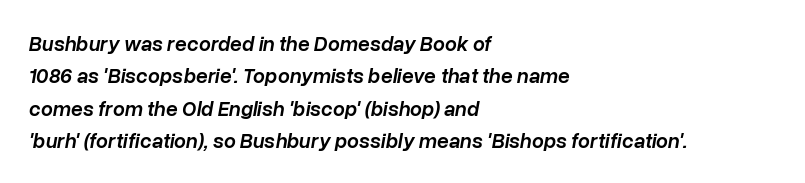
{"italic": "yes", "lean": "right", "slant_degrees": 10, "bold": "semi", "underline": "no", "align": "left", "line_spacing": "normal", "line_spacing_ratio": 1.54, "letter_spacing": "normal", "letter_spacing_em": 0.0, "glyph_px": 21}
